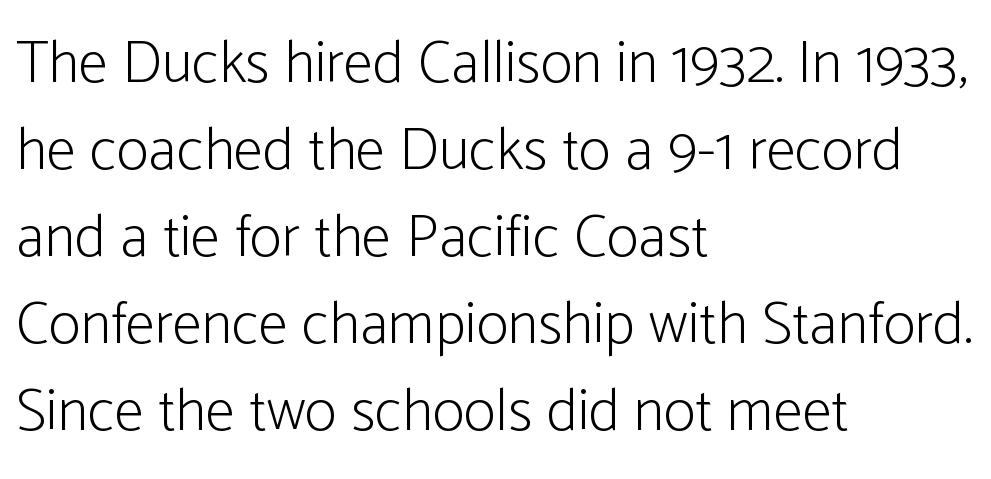
The letters advance in unequal steps, a hallmark of proportional type. Leading: standard. The characters display no serif detailing; their extremities are plain. Each stroke keeps to a modest, everyday thickness or less. In terms of posture, this sample is upright. Unmarked baselines from the first word to the last.
